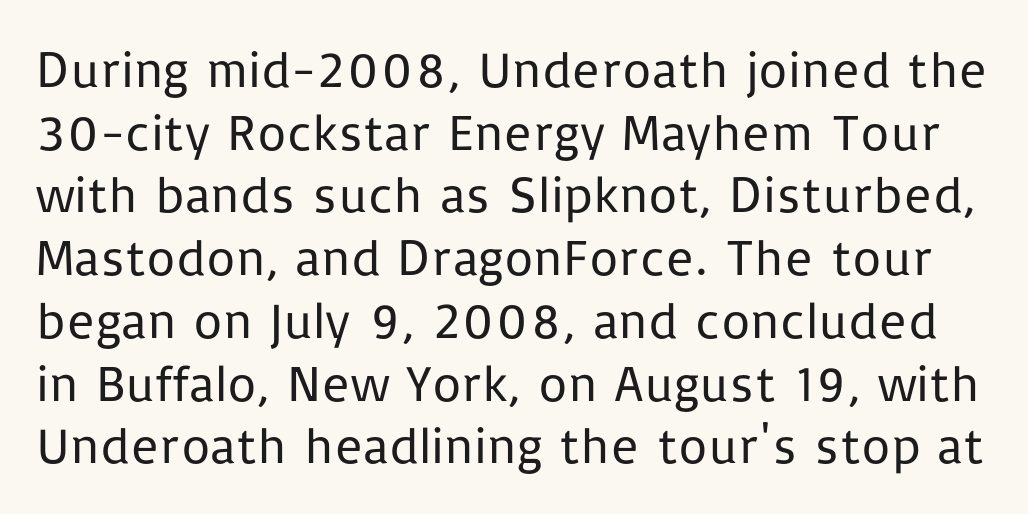
A quiet, ordinary-to-light weight characterises the typeface. This rendering leaves character spacing at its baseline value. This is sans-serif lettering, the kind often seen on screens and signage. The lettering holds an erect, upright posture throughout. Lines of text with bare space underneath.
